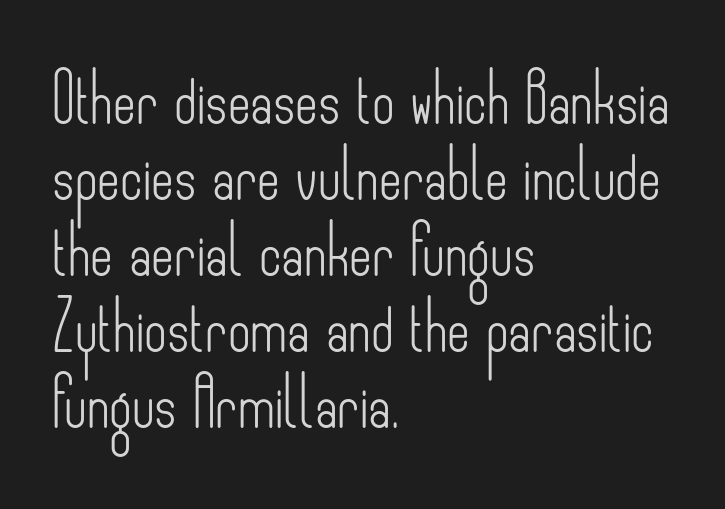
Serif or sans? Sans — the stroke terminals are bare. Rendered with straight, roman letterforms. The passage shown is typed in a proportional face where columns would drift. The lines sit at an ordinary, default distance from one another. Where is the straight margin? On the left.
